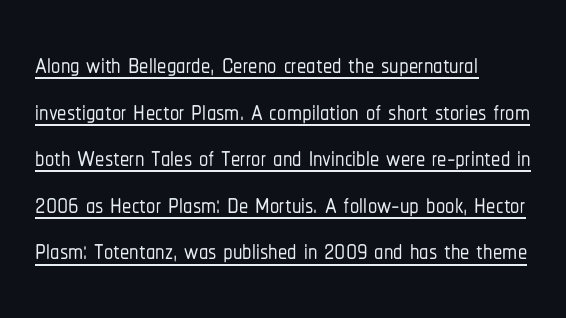
The image shows 37 px condensed sans-serif type, upright; set left-aligned, normal line spacing (1.26x), normal letter spacing, underlined; low stroke contrast and a medium x-height.
